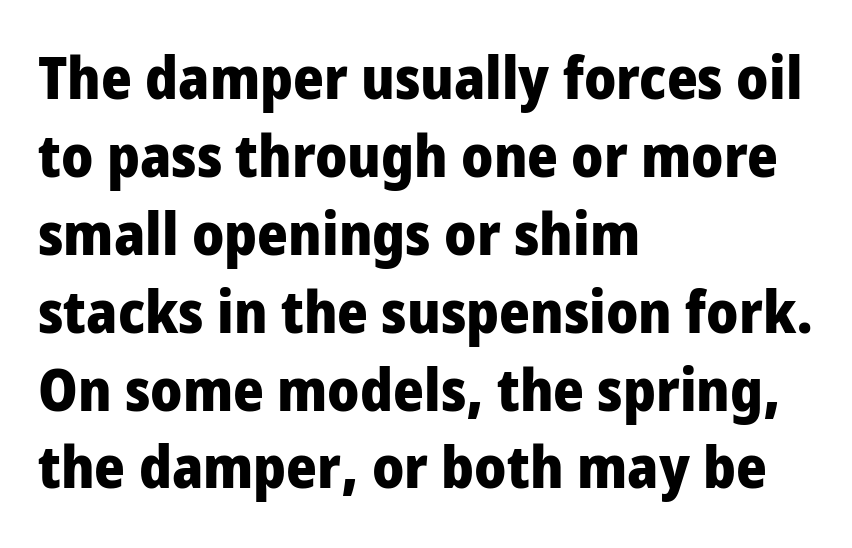
{"serif": "no", "italic": "no", "bold": "yes", "weight": "heavy", "width": "condensed", "stroke_contrast": "low", "x_height": "large", "monospaced": "no", "underline": "no", "align": "left", "line_spacing": "normal", "line_spacing_ratio": 1.32, "letter_spacing": "normal", "letter_spacing_em": 0.0, "glyph_px": 59}
